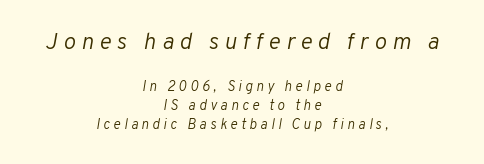
{"italic": "yes", "lean": "right", "slant_degrees": 10, "bold": "no", "underline": "no", "align": "center", "line_spacing": "normal", "line_spacing_ratio": 1.37, "letter_spacing": "wide", "letter_spacing_em": 0.25, "larger_block": "first", "size_ratio": 1.64, "glyph_px": 23}
